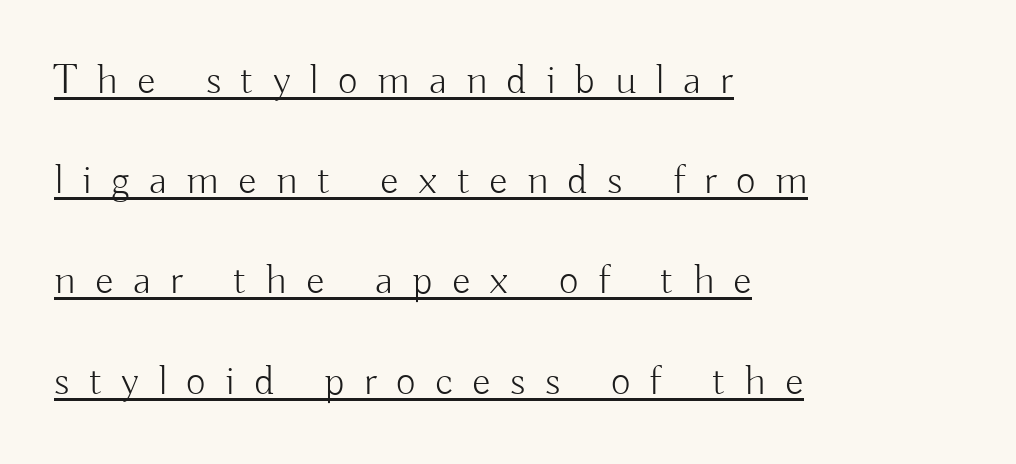
{"serif": "no", "italic": "no", "bold": "no", "weight": "light", "width": "normal", "stroke_contrast": "low", "x_height": "small", "monospaced": "no", "underline": "yes", "align": "left", "line_spacing": "loose", "line_spacing_ratio": 2.33, "letter_spacing": "wide", "letter_spacing_em": 0.45, "glyph_px": 43}
